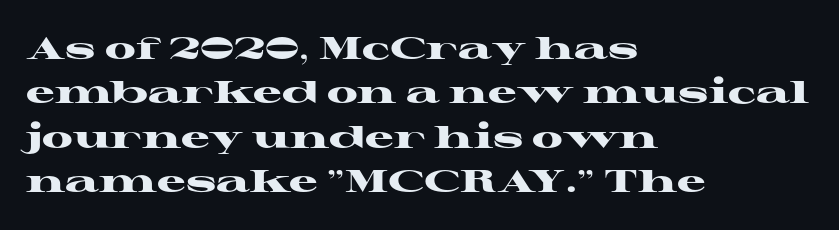
{"serif": "yes", "italic": "no", "bold": "yes", "weight": "heavy", "width": "wide", "stroke_contrast": "high", "x_height": "medium", "monospaced": "no", "underline": "no", "align": "left", "line_spacing": "normal", "line_spacing_ratio": 1.39, "letter_spacing": "normal", "letter_spacing_em": 0.0, "glyph_px": 32}
